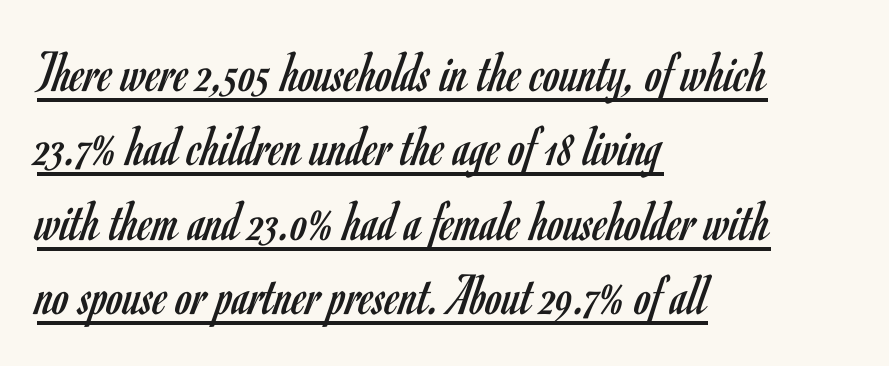
The image shows 59 px regular-weight, condensed sans-serif type; set left-aligned, normal line spacing (1.26x), normal letter spacing, underlined; low stroke contrast and a small x-height.
